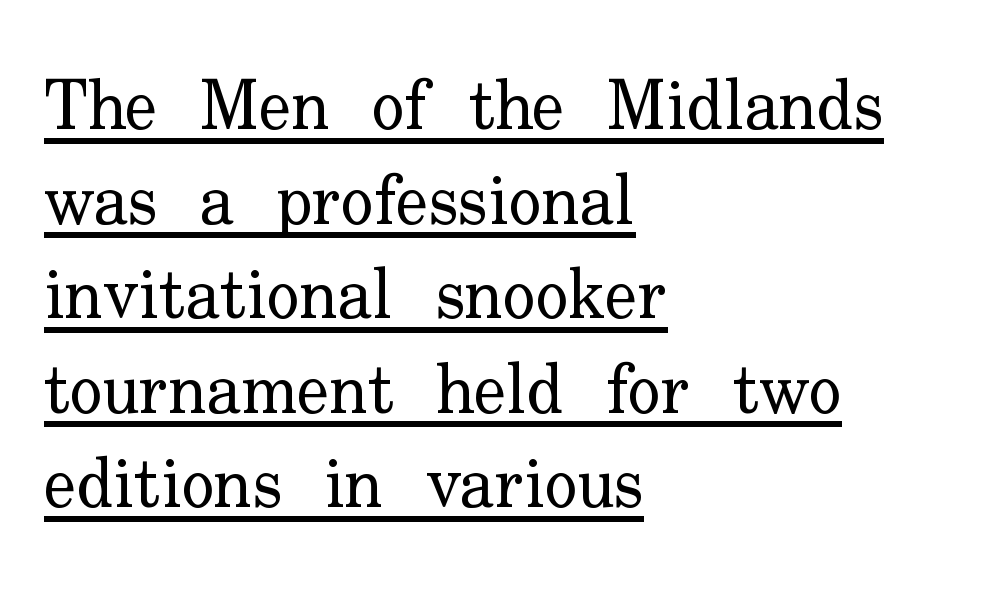
This sample uses a serif face. A typesetter would call this zero additional tracking. The passage shown is typed in a proportional face where columns would drift. The line-height multiplier appears to be the usual default. This sample carries an underscore along the baseline area. The typography opts for an upright posture over an oblique one.
